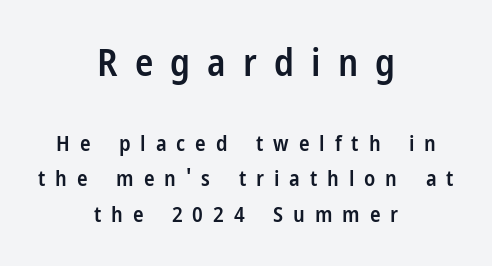
Q: Is the text bold? A: Semi-bold.
Q: Is the text italic (slanted)? A: No, it is upright.
Q: Is the typeface a serif or a sans-serif typeface? A: Sans-serif.
Q: Is the text underlined? A: No.
Q: How is the paragraph aligned? A: Centered.
Q: Is the spacing between letters normal or unusually wide? A: Unusually wide.
Q: Is the spacing between lines tight, normal or loose? A: Normal.
Q: Which block of text is set in a larger size, the first (top) or the second (bottom)? A: The first (top) one.
Q: Width (condensed, normal, or wide)? A: Condensed.
Q: Stroke contrast? A: Low.
Q: x-height? A: Medium.
Q: Monospaced? A: No.
